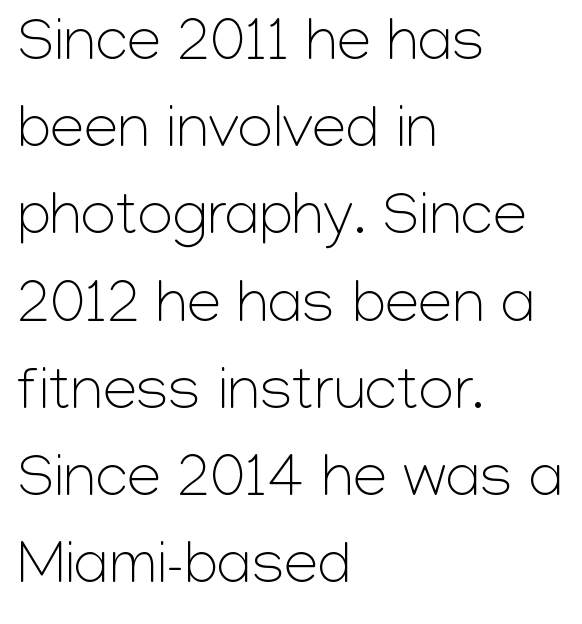
The image shows 61 px light sans-serif type, upright; set left-aligned, normal line spacing (1.43x), normal letter spacing, not underlined; low stroke contrast and a medium x-height.
